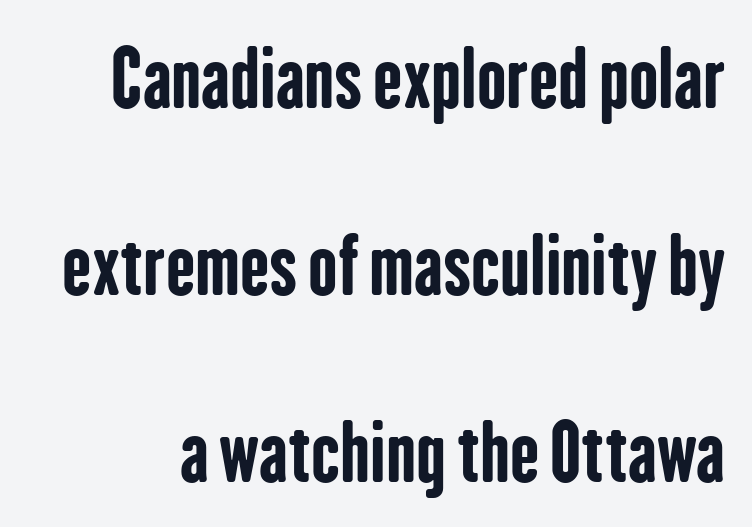
{"serif": "no", "italic": "no", "bold": "yes", "weight": "bold", "width": "condensed", "stroke_contrast": "low", "x_height": "medium", "monospaced": "no", "underline": "no", "line_spacing": "loose", "line_spacing_ratio": 2.4, "letter_spacing": "normal", "letter_spacing_em": 0.0, "glyph_px": 78}
